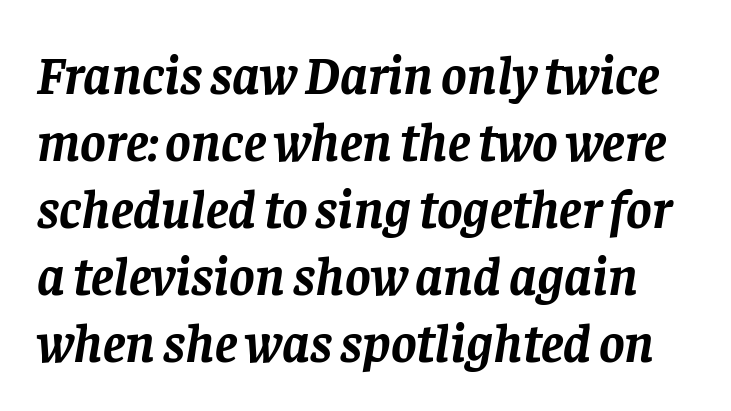
{"serif": "yes", "italic": "yes", "lean": "right", "slant_degrees": 8, "bold": "yes", "weight": "semibold", "width": "normal", "stroke_contrast": "low", "x_height": "large", "monospaced": "no", "underline": "no", "line_spacing_ratio": 1.24, "letter_spacing": "normal", "letter_spacing_em": 0.0, "glyph_px": 54}
